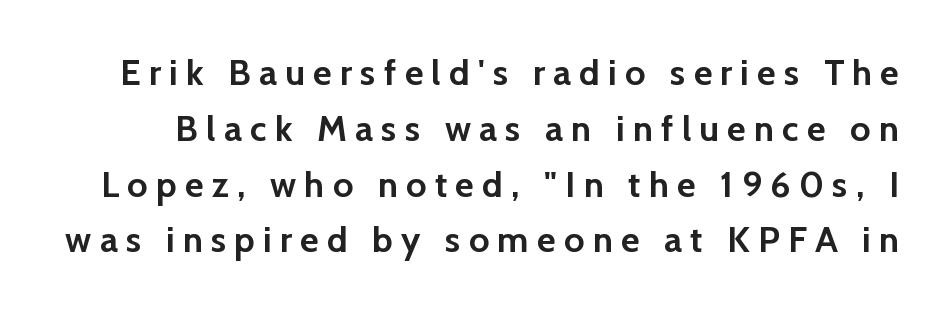
Plenty of ink on the page — the face is bold. A typesetter would call this proportional, since set widths differ per character. Nope, not italic — everything's standing straight. This is sans-serif lettering, the kind often seen on screens and signage. A clean baseline with only descenders dipping below it.
